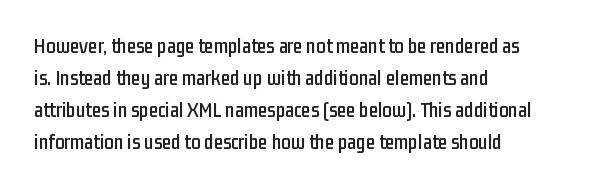
{"italic": "no", "underline": "no", "align": "left", "line_spacing": "normal", "line_spacing_ratio": 1.53, "letter_spacing": "normal", "letter_spacing_em": 0.0, "glyph_px": 21}
